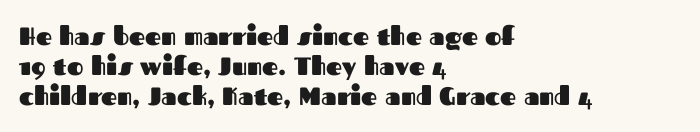
Default kerning and tracking; the words read as compact shapes. The letters stand upright; this is a roman face. Pretty heavy lettering here — definitely bold. The words here are not underlined.
